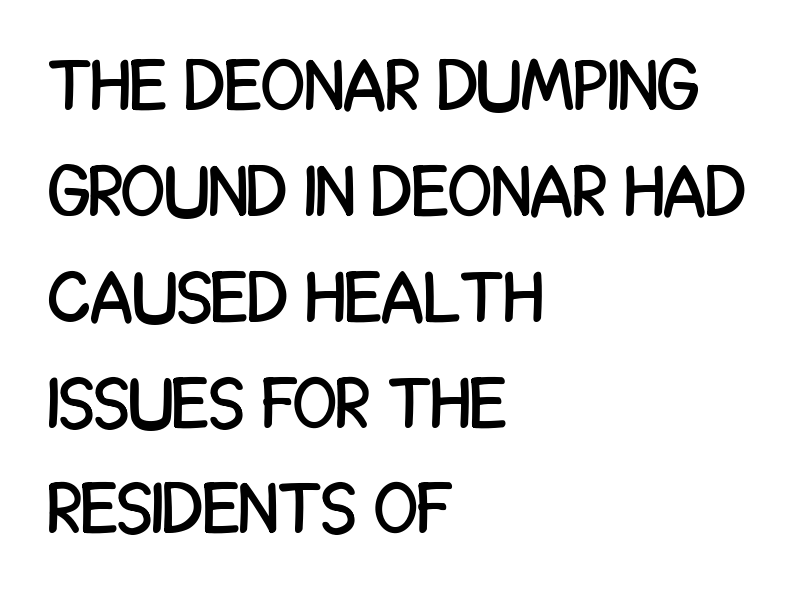
The image shows 72 px condensed sans-serif type, upright; set left-aligned, normal line spacing (1.47x), normal letter spacing, not underlined; low stroke contrast and a large x-height.
